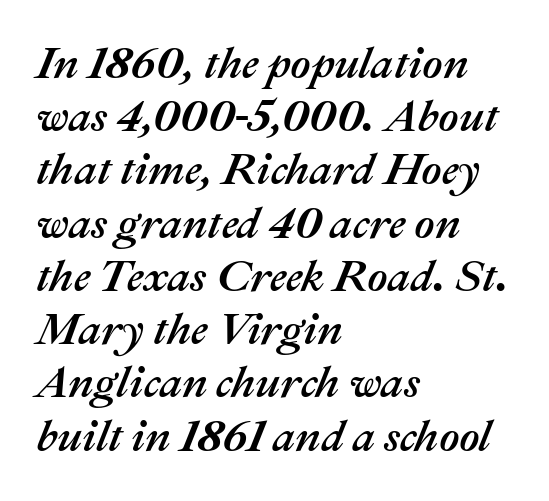
Letters rest on an invisible, unmarked baseline. A classic flush-left, rag-right setting is used for this passage. These lines were composed using italics. Glyph-to-glyph distance matches everyday printed text.
